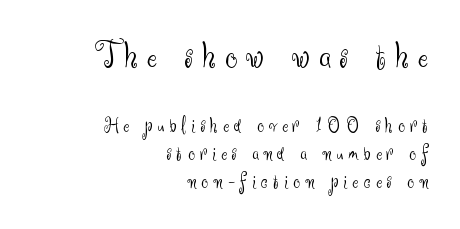
{"serif": "no", "italic": "no", "bold": "no", "weight": "light", "width": "normal", "stroke_contrast": "medium", "x_height": "small", "monospaced": "no", "underline": "no", "align": "right", "line_spacing": "normal", "line_spacing_ratio": 1.26, "letter_spacing": "wide", "letter_spacing_em": 0.23, "larger_block": "first", "size_ratio": 1.77, "glyph_px": 39}
